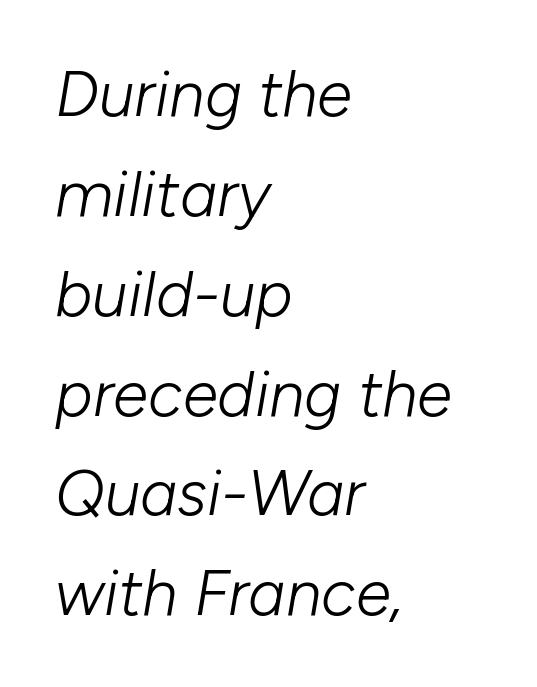
Teacher's note: observe the even left margin — that is flush-left alignment. You could not count columns in this text — the font is proportionally spaced. These lines keep a tight, regular rhythm from letter to letter. Italic: yes, the glyphs are oblique. Students, observe: this is what conventionally led text looks like.
